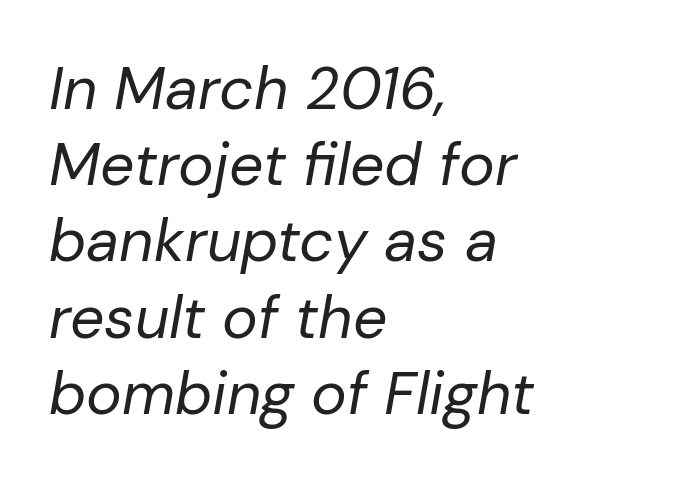
The image shows 60 px regular-weight type, italic (leaning right); set left-aligned, normal line spacing (1.27x), normal letter spacing, not underlined; low stroke contrast and a medium x-height.
